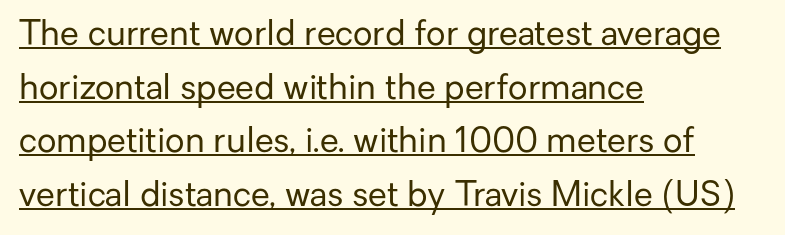
Reading down the column, the eye jumps a familiar distance to each next line. Note the varied advance widths — an 'i' is clearly narrower than an 'm'. The characters display no serif detailing; their extremities are plain. Posture: straight, roman, zero tilt. Stroke thickness stays within the range of a standard reading face or lighter. A student would call this left alignment; a typographer would say flush left, rag right.
